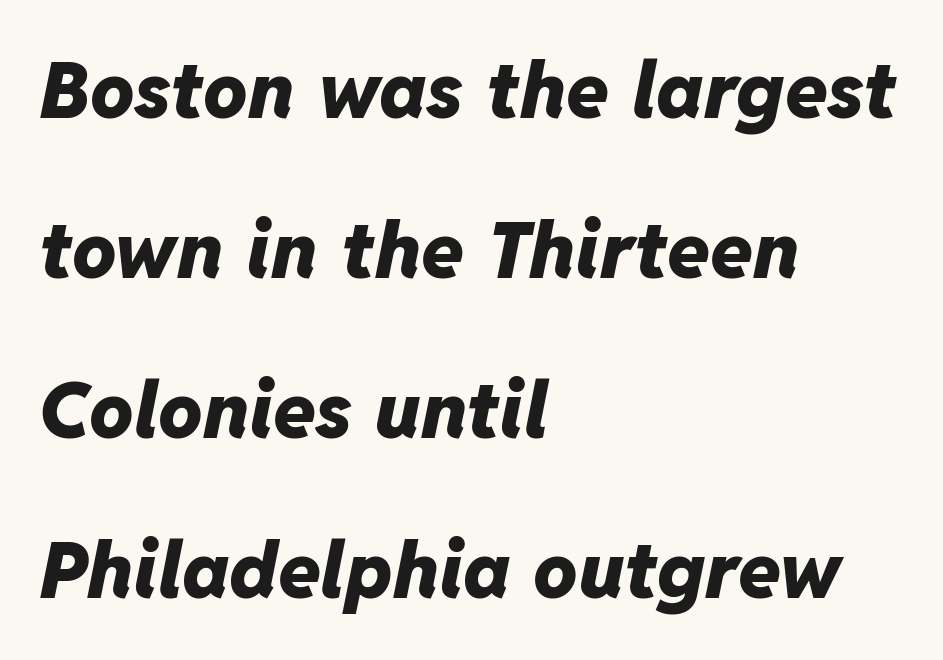
Q: Is the text bold? A: Yes.
Q: Is the text italic (slanted)? A: Yes, it leans right by about 11 degrees.
Q: Is the text underlined? A: No.
Q: How is the paragraph aligned? A: Left-aligned.
Q: Is the spacing between letters normal or unusually wide? A: Normal.
Q: Is the spacing between lines tight, normal or loose? A: Loose.
Q: Width (condensed, normal, or wide)? A: Normal.
Q: Stroke contrast? A: Low.
Q: x-height? A: Medium.
Q: Monospaced? A: No.
